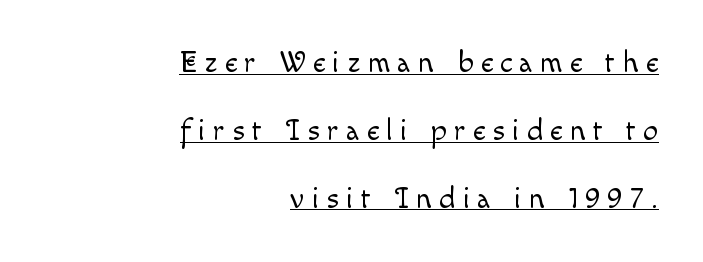
Q: Is the text bold? A: No.
Q: Is the text italic (slanted)? A: No, it is upright.
Q: Is the text underlined? A: Yes.
Q: How is the paragraph aligned? A: Right-aligned.
Q: Is the spacing between letters normal or unusually wide? A: Unusually wide.
Q: Is the spacing between lines tight, normal or loose? A: Loose.
Q: Width (condensed, normal, or wide)? A: Normal.
Q: x-height? A: Small.
Q: Monospaced? A: No.
